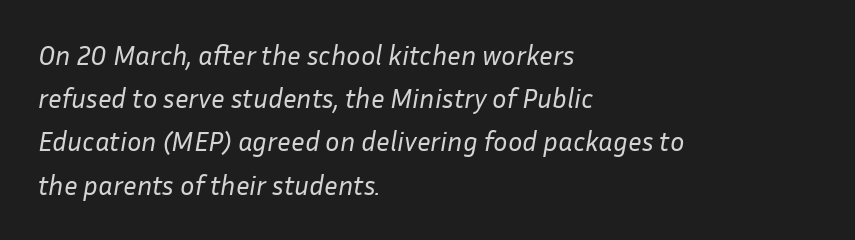
The image shows 27 px text type, italic (leaning right); set left-aligned, normal line spacing (1.6x), normal letter spacing, not underlined.
